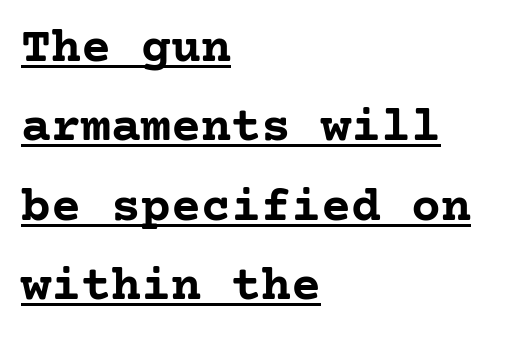
{"serif": "yes", "italic": "no", "bold": "yes", "weight": "semibold", "width": "normal", "stroke_contrast": "low", "x_height": "medium", "underline": "yes", "align": "left", "line_spacing": "normal", "line_spacing_ratio": 1.59, "letter_spacing": "normal", "letter_spacing_em": 0.0, "glyph_px": 50}
